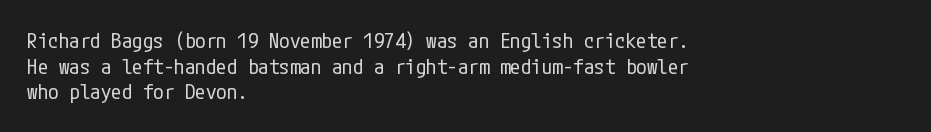
The image shows 21 px text type, upright; set left-aligned, line spacing 1.22x, normal letter spacing, not underlined.
